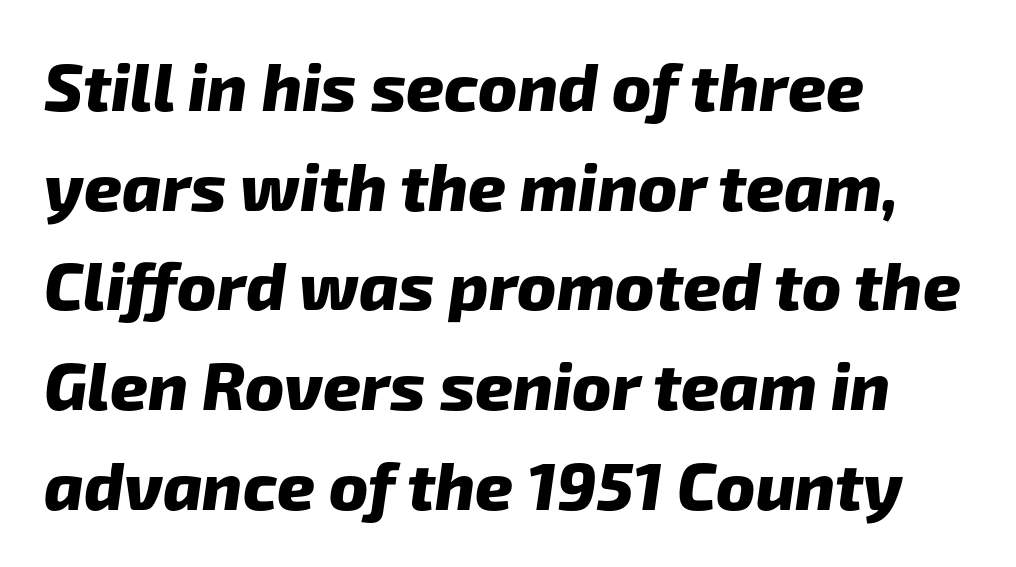
Q: Is the text bold? A: Yes.
Q: Is the typeface a serif or a sans-serif typeface? A: Sans-serif.
Q: Is the text underlined? A: No.
Q: How is the paragraph aligned? A: Left-aligned.
Q: Is the spacing between letters normal or unusually wide? A: Normal.
Q: Is the spacing between lines tight, normal or loose? A: Normal.
Q: Width (condensed, normal, or wide)? A: Normal.
Q: Stroke contrast? A: Low.
Q: x-height? A: Medium.
Q: Monospaced? A: No.
